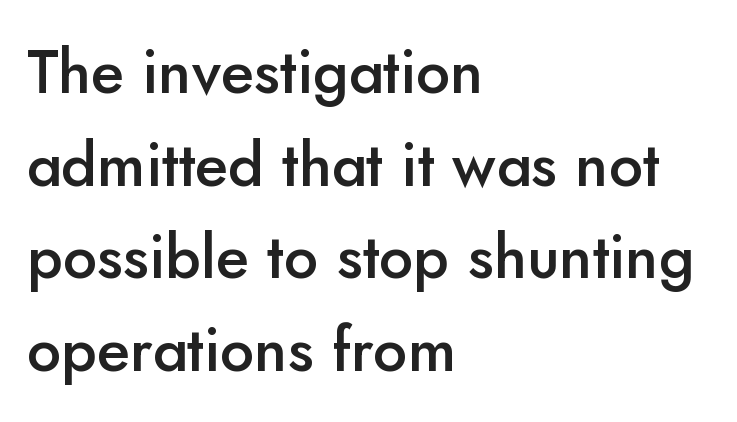
Q: Is the text bold? A: Semi-bold.
Q: Is the text italic (slanted)? A: No, it is upright.
Q: Is the typeface a serif or a sans-serif typeface? A: Sans-serif.
Q: Is the text underlined? A: No.
Q: How is the paragraph aligned? A: Left-aligned.
Q: Is the spacing between letters normal or unusually wide? A: Normal.
Q: Is the spacing between lines tight, normal or loose? A: Normal.
Q: Width (condensed, normal, or wide)? A: Normal.
Q: Stroke contrast? A: Low.
Q: x-height? A: Small.
Q: Monospaced? A: No.
